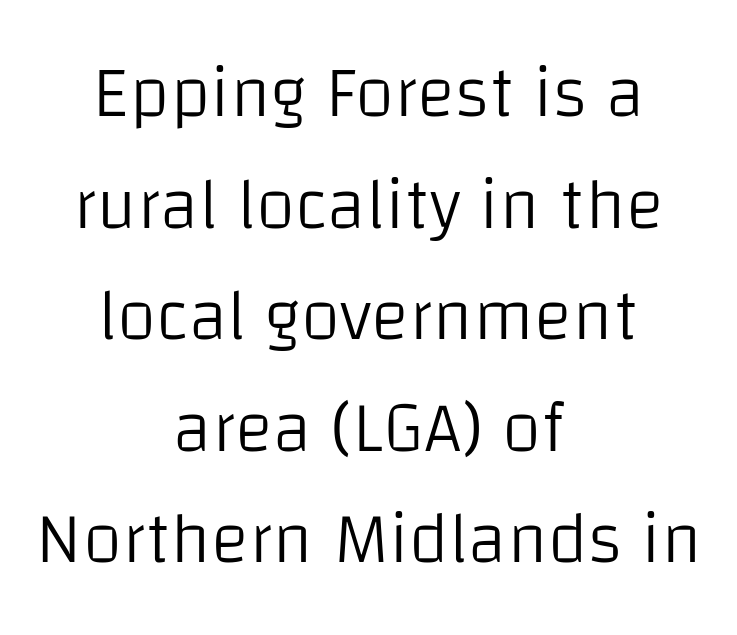
{"serif": "no", "italic": "no", "bold": "no", "weight": "light", "width": "normal", "stroke_contrast": "low", "x_height": "large", "monospaced": "no", "underline": "no", "align": "center", "line_spacing": "normal", "line_spacing_ratio": 1.55, "letter_spacing": "normal", "letter_spacing_em": 0.0, "glyph_px": 72}
